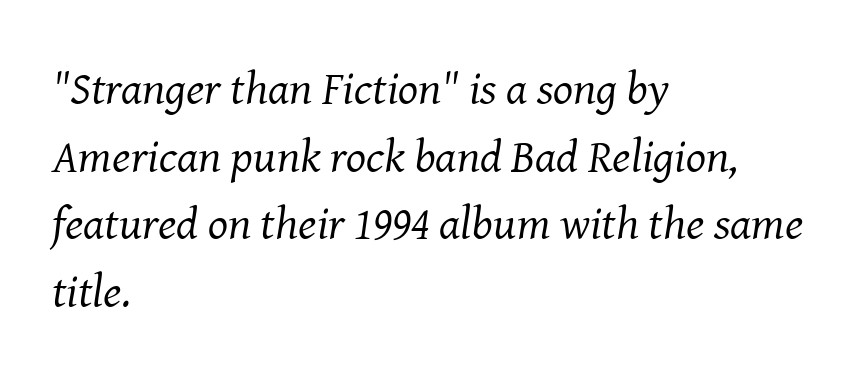
The image shows 47 px regular-weight serif type, italic (leaning right); set left-aligned, normal line spacing (1.44x), normal letter spacing, not underlined; medium stroke contrast and a medium x-height.
